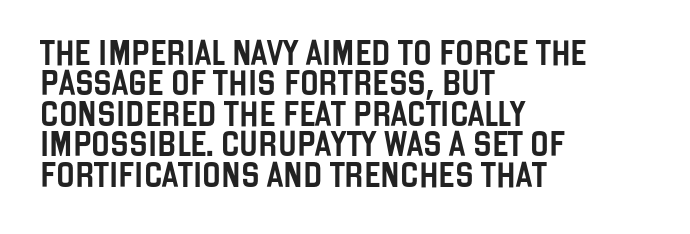
Q: Is the text italic (slanted)? A: No, it is upright.
Q: Is the text underlined? A: No.
Q: How is the paragraph aligned? A: Left-aligned.
Q: Is the spacing between letters normal or unusually wide? A: Normal.
